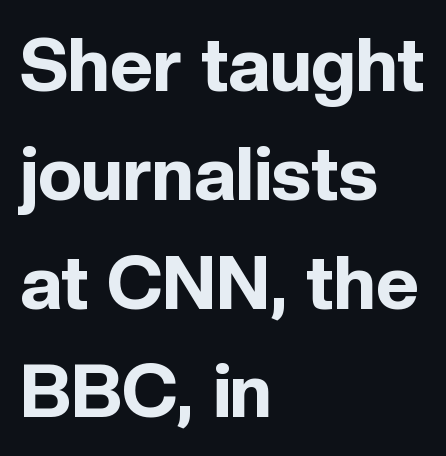
Q: Is the text bold? A: Yes.
Q: Is the text italic (slanted)? A: No, it is upright.
Q: Is the typeface a serif or a sans-serif typeface? A: Sans-serif.
Q: Is the text underlined? A: No.
Q: How is the paragraph aligned? A: Left-aligned.
Q: Is the spacing between letters normal or unusually wide? A: Normal.
Q: Is the spacing between lines tight, normal or loose? A: Normal.
Q: Width (condensed, normal, or wide)? A: Normal.
Q: x-height? A: Medium.
Q: Monospaced? A: No.
